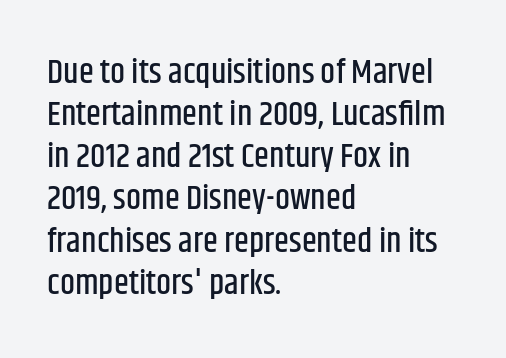
Q: Is the text italic (slanted)? A: No, it is upright.
Q: Is the typeface a serif or a sans-serif typeface? A: Sans-serif.
Q: Is the text underlined? A: No.
Q: How is the paragraph aligned? A: Left-aligned.
Q: Is the spacing between letters normal or unusually wide? A: Normal.
Q: Width (condensed, normal, or wide)? A: Condensed.
Q: Stroke contrast? A: Low.
Q: x-height? A: Large.
Q: Monospaced? A: No.
